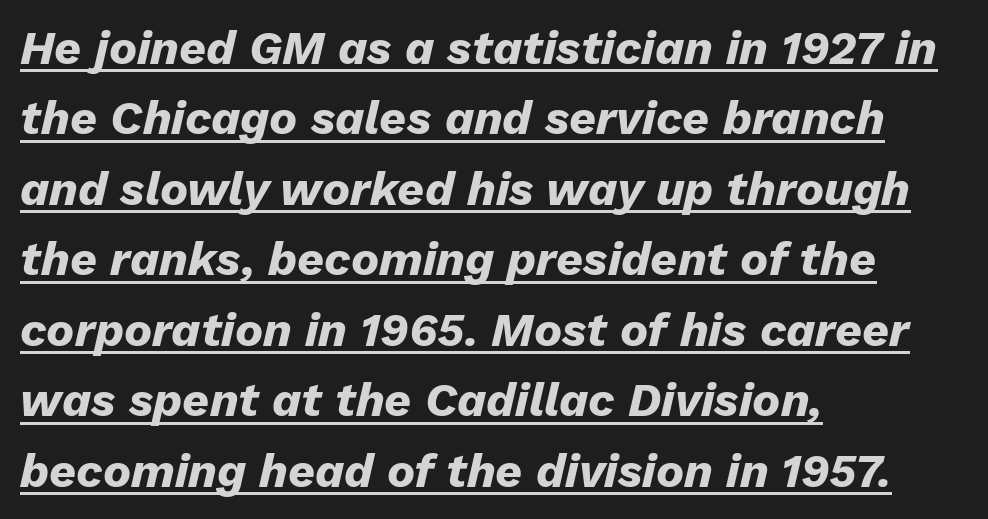
Decoration check: the copy is underlined. The passage shown is typed in a proportional face where columns would drift. Whoever set this chose a conventional vertical rhythm. In CSS terms this would be text-align: left. Letter spacing: default. Set as a true bold cut, around the 700 mark.
